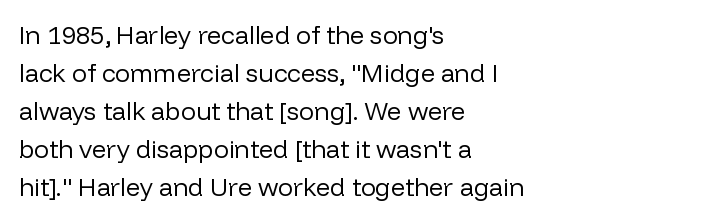
The font's upright variant was chosen for this text. The specimen omits any rule beneath the text block's lines. All the whitespace from short lines collects on the right. Tracking here is standard; glyphs follow each other at the usual distance.
